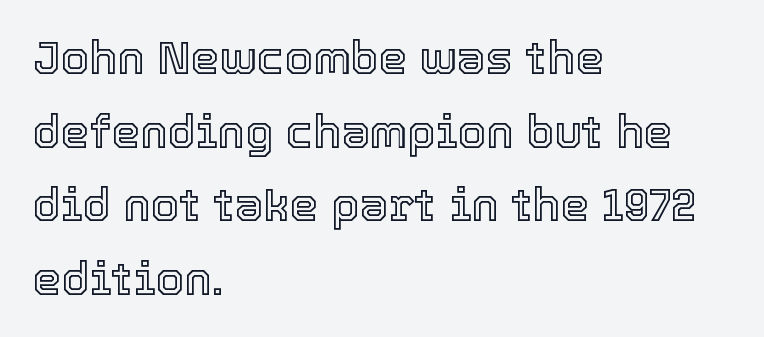
Q: Is the text italic (slanted)? A: No, it is upright.
Q: Is the text underlined? A: No.
Q: How is the paragraph aligned? A: Left-aligned.
Q: Is the spacing between letters normal or unusually wide? A: Normal.
Q: Is the spacing between lines tight, normal or loose? A: Normal.
Q: Width (condensed, normal, or wide)? A: Normal.
Q: x-height? A: Medium.
Q: Monospaced? A: No.
